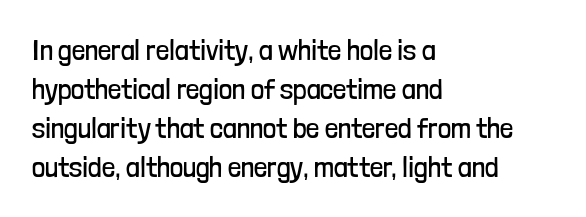
Q: Is the text bold? A: No.
Q: Is the text italic (slanted)? A: No, it is upright.
Q: Is the typeface a serif or a sans-serif typeface? A: Sans-serif.
Q: Is the text underlined? A: No.
Q: How is the paragraph aligned? A: Left-aligned.
Q: Is the spacing between letters normal or unusually wide? A: Normal.
Q: Is the spacing between lines tight, normal or loose? A: Normal.
Q: Width (condensed, normal, or wide)? A: Condensed.
Q: Stroke contrast? A: Low.
Q: x-height? A: Medium.
Q: Monospaced? A: No.
